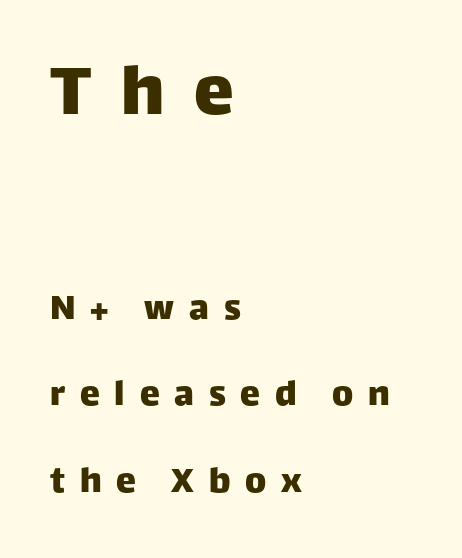
{"serif": "no", "italic": "no", "width": "normal", "stroke_contrast": "low", "x_height": "large", "monospaced": "no", "underline": "no", "align": "left", "line_spacing": "loose", "line_spacing_ratio": 2.16, "letter_spacing": "wide", "letter_spacing_em": 0.37, "larger_block": "first", "size_ratio": 2.0, "glyph_px": 80}
